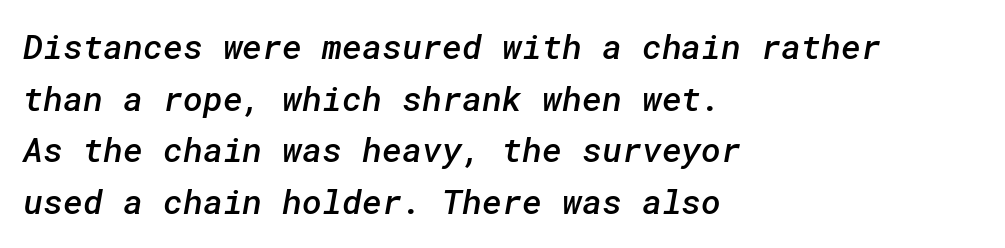
Casual observation: everything's shoved over to the left. The gaps between neighbouring characters are ordinary and unremarkable. Whoever set this chose a conventional vertical rhythm. Stems and bowls a touch heavier than normal — semibold. Check under the words: just untouched page.
